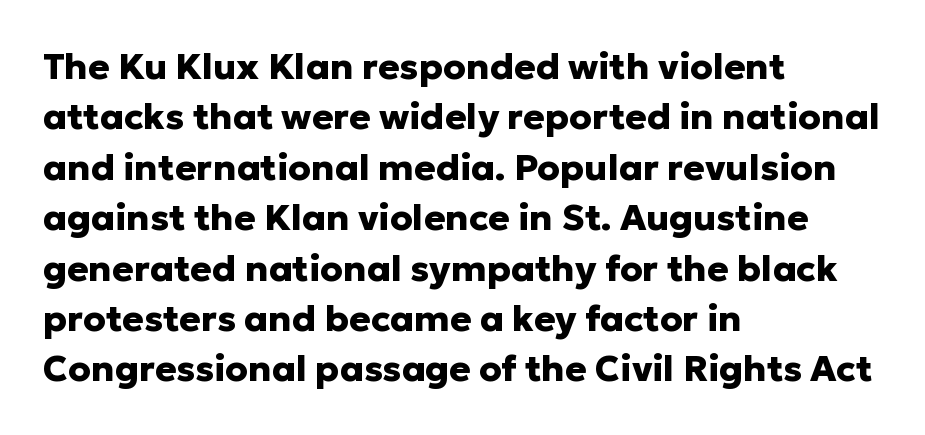
Evenly set lines give the paragraph a standard silhouette. A classic flush-left, rag-right setting is used for this passage. Font category for this specimen: sans-serif. Nope, not italic — everything's standing straight. In terms of weight, the rendering is a true, heavy bold. The letterforms sit shoulder to shoulder at normal distance.
